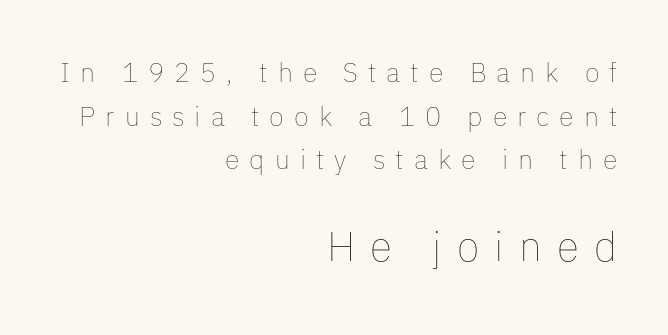
{"italic": "no", "bold": "no", "weight": "thin", "width": "normal", "stroke_contrast": "low", "x_height": "medium", "monospaced": "no", "underline": "no", "align": "right", "line_spacing": "normal", "line_spacing_ratio": 1.62, "letter_spacing": "wide", "letter_spacing_em": 0.37, "larger_block": "second", "size_ratio": 1.52, "glyph_px": 41}
